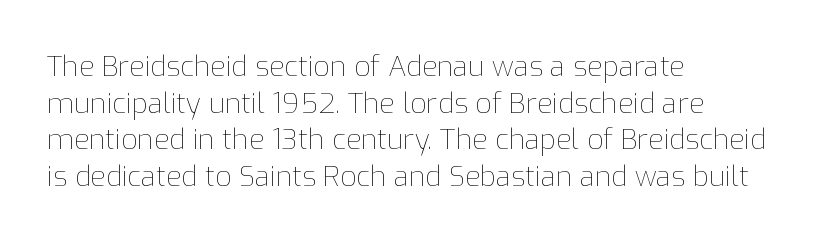
Q: Is the text bold? A: No.
Q: Is the text italic (slanted)? A: No, it is upright.
Q: Is the text underlined? A: No.
Q: How is the paragraph aligned? A: Left-aligned.
Q: Is the spacing between letters normal or unusually wide? A: Normal.
Q: Is the spacing between lines tight, normal or loose? A: Normal.
Q: Width (condensed, normal, or wide)? A: Normal.
Q: Stroke contrast? A: Low.
Q: x-height? A: Medium.
Q: Monospaced? A: No.
